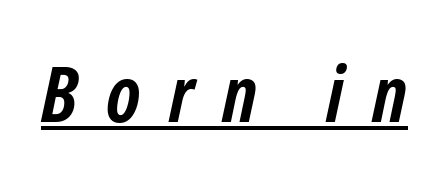
Q: Is the text bold? A: Yes.
Q: Is the text italic (slanted)? A: Yes, it leans right by about 12 degrees.
Q: Is the text underlined? A: Yes.
Q: Is the spacing between letters normal or unusually wide? A: Unusually wide.
Q: Width (condensed, normal, or wide)? A: Condensed.
Q: Stroke contrast? A: Low.
Q: x-height? A: Medium.
Q: Monospaced? A: No.
